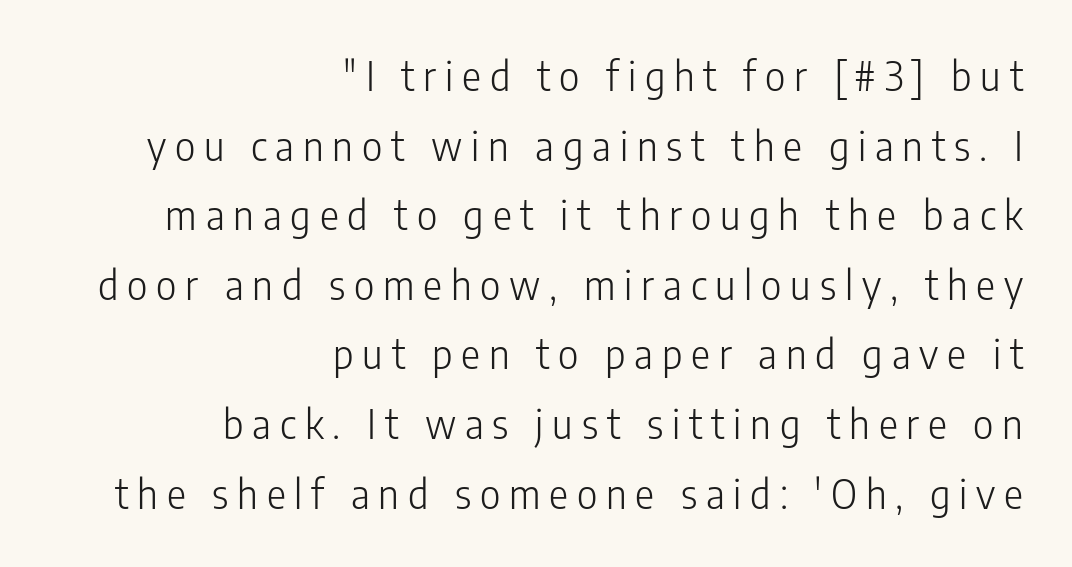
Looks like regular typesetting: each glyph gets only the width it needs. The letters stand straight up with perfectly vertical stems. Does extra space separate the letters? Yes, quite a lot of it. Summary of weight: not heavy and not bold. Bare-footed words on every line.
